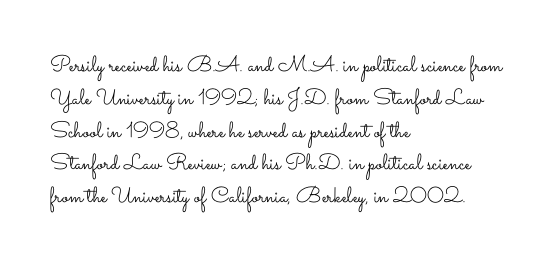
Descender tails drop into unmarked territory. Vertically, the passage feels balanced, rows spaced as you'd expect. The typesetter chose a ragged-right arrangement here. The rendering keeps characters at their native spacing. Stroke mass is kept to a normal reading level or below.
